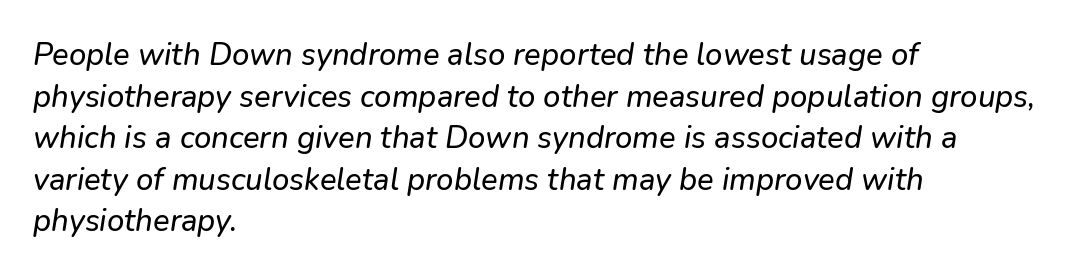
Q: Is the text italic (slanted)? A: Yes, it leans right by about 9 degrees.
Q: Is the text underlined? A: No.
Q: How is the paragraph aligned? A: Left-aligned.
Q: Is the spacing between letters normal or unusually wide? A: Normal.
Q: Is the spacing between lines tight, normal or loose? A: Normal.
Q: Width (condensed, normal, or wide)? A: Normal.
Q: Stroke contrast? A: Low.
Q: x-height? A: Medium.
Q: Monospaced? A: No.
